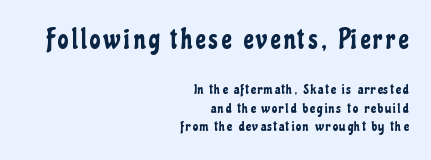
The image shows 27 px text type, upright; set right-aligned, normal line spacing (1.34x), not underlined; the first (top) block is 1.93x larger.
